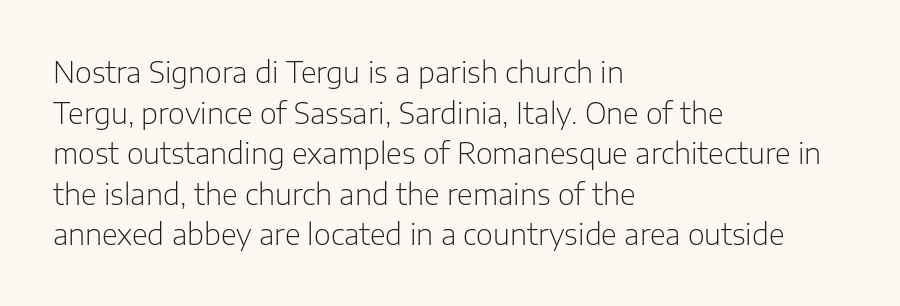
Q: Is the text bold? A: No.
Q: Is the text italic (slanted)? A: No, it is upright.
Q: Is the typeface a serif or a sans-serif typeface? A: Sans-serif.
Q: Is the text underlined? A: No.
Q: How is the paragraph aligned? A: Left-aligned.
Q: Is the spacing between letters normal or unusually wide? A: Normal.
Q: Is the spacing between lines tight, normal or loose? A: Normal.
Q: Width (condensed, normal, or wide)? A: Normal.
Q: Stroke contrast? A: Low.
Q: x-height? A: Medium.
Q: Monospaced? A: No.
